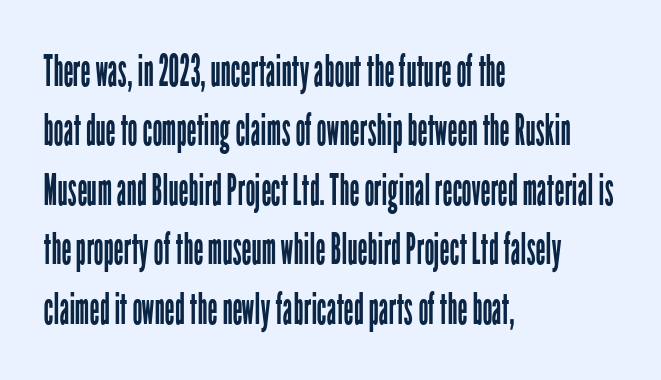
Q: Is the text bold? A: No.
Q: Is the text italic (slanted)? A: No, it is upright.
Q: Is the typeface a serif or a sans-serif typeface? A: Sans-serif.
Q: Is the text underlined? A: No.
Q: How is the paragraph aligned? A: Left-aligned.
Q: Is the spacing between letters normal or unusually wide? A: Normal.
Q: Is the spacing between lines tight, normal or loose? A: Normal.
Q: Width (condensed, normal, or wide)? A: Condensed.
Q: Stroke contrast? A: Low.
Q: x-height? A: Medium.
Q: Monospaced? A: No.
